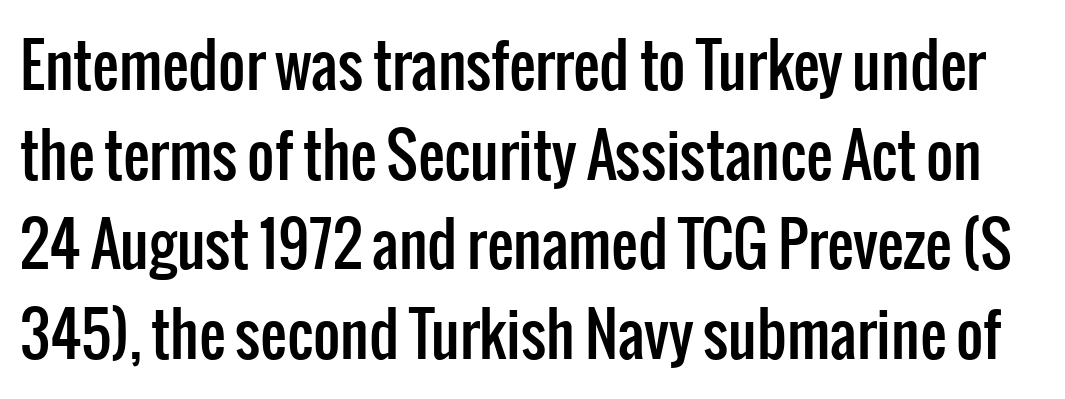
{"serif": "no", "italic": "no", "width": "condensed", "stroke_contrast": "low", "x_height": "medium", "monospaced": "no", "underline": "no", "line_spacing": "normal", "line_spacing_ratio": 1.52, "letter_spacing": "normal", "letter_spacing_em": 0.0, "glyph_px": 59}
